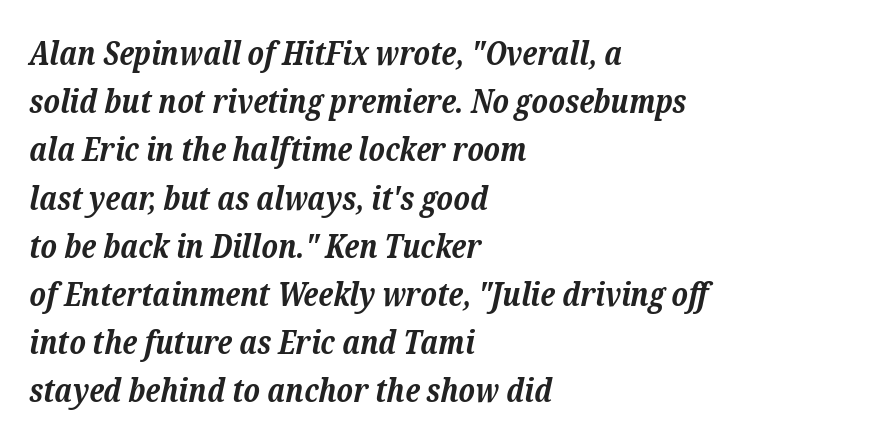
Every character sits at an angle, as italics do. One-word summary of the alignment: left. The text was rendered using a seriffed face with decorative stroke endings. Standard letterfit; no display-style spreading of the glyphs. How heavy is the stroke? Heavy — this is a bold. Descender tails drop into unmarked territory.
